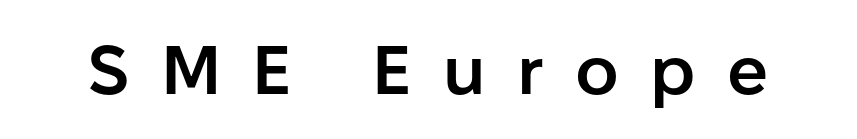
Q: Is the text bold? A: Semi-bold.
Q: Is the text italic (slanted)? A: No, it is upright.
Q: Is the typeface a serif or a sans-serif typeface? A: Sans-serif.
Q: Is the text underlined? A: No.
Q: Is the spacing between letters normal or unusually wide? A: Unusually wide.
Q: Width (condensed, normal, or wide)? A: Normal.
Q: Stroke contrast? A: Low.
Q: x-height? A: Medium.
Q: Monospaced? A: No.
